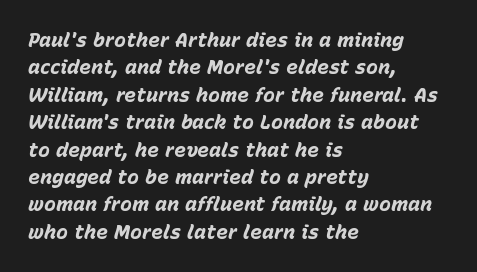
Q: Is the text bold? A: Yes.
Q: Is the text italic (slanted)? A: Yes, it leans right by about 15 degrees.
Q: Is the text underlined? A: No.
Q: How is the paragraph aligned? A: Left-aligned.
Q: Is the spacing between letters normal or unusually wide? A: Normal.
Q: Is the spacing between lines tight, normal or loose? A: Normal.
